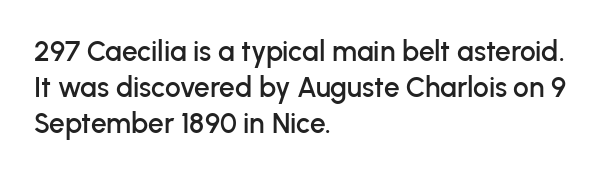
The image shows 28 px sans-serif type, upright; set left-aligned, normal line spacing (1.28x), normal letter spacing, not underlined; low stroke contrast and a medium x-height.
